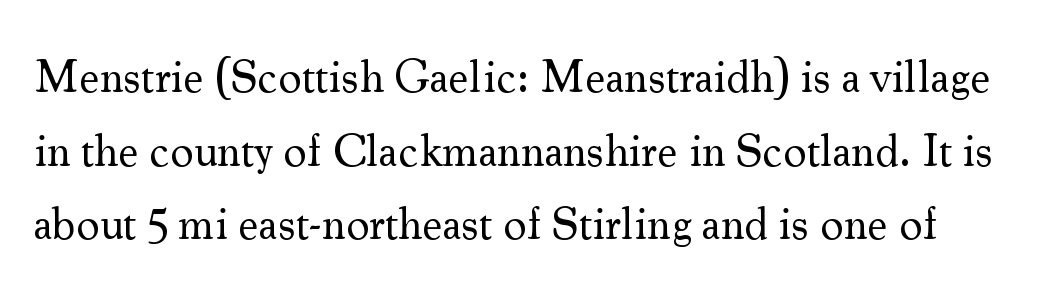
The space between consecutive lines is moderate. The font family rendered here belongs to the serif group. No extra ink here — the face is not bold. The words here are not underlined. The face used here is rendered with its standard letterfit.
